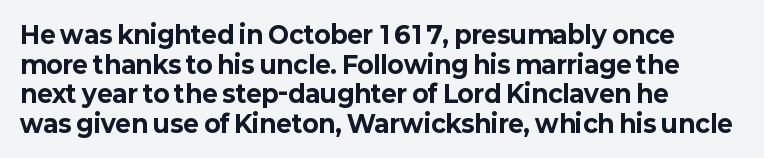
Q: Is the text bold? A: Yes.
Q: Is the text italic (slanted)? A: No, it is upright.
Q: Is the text underlined? A: No.
Q: How is the paragraph aligned? A: Left-aligned.
Q: Is the spacing between letters normal or unusually wide? A: Normal.
